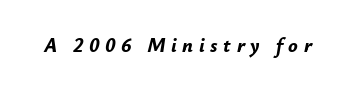
The image shows 20 px bold type, italic (leaning right); set unusually wide letter spacing (+0.28 em), not underlined.
